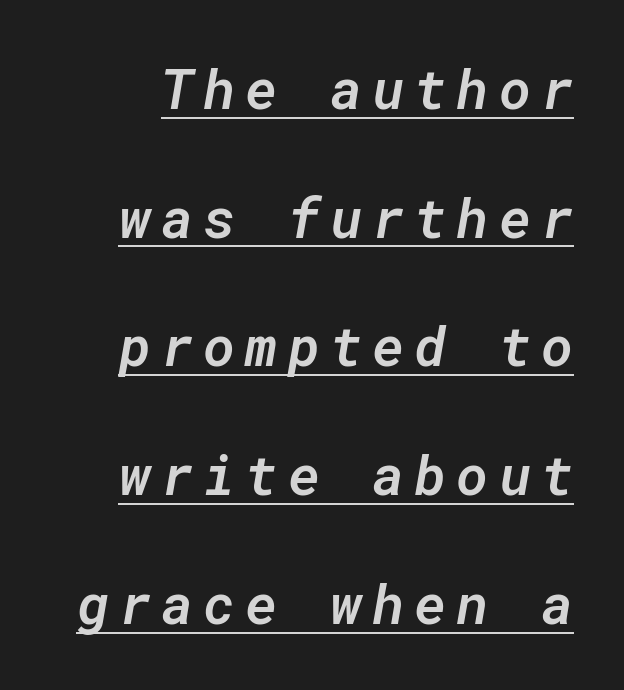
Q: Is the text bold? A: Semi-bold.
Q: Is the text italic (slanted)? A: Yes, it leans right by about 10 degrees.
Q: Is the text underlined? A: Yes.
Q: Is the spacing between lines tight, normal or loose? A: Loose.
Q: Width (condensed, normal, or wide)? A: Normal.
Q: Stroke contrast? A: Low.
Q: x-height? A: Medium.
Q: Monospaced? A: Yes.
